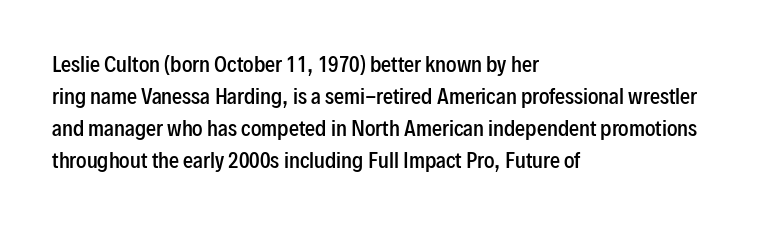
The image shows 20 px text type, upright; set left-aligned, normal line spacing (1.6x), normal letter spacing, not underlined.
